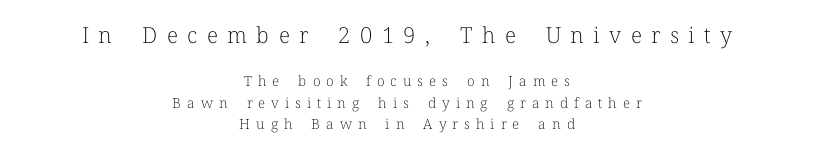
The lines are quadded center. You can tell it's not italic because the verticals are truly vertical. Glyph-to-glyph distance is far greater than everyday printed text. If you squint, the top block still reads clearly — it's the larger of the two.
